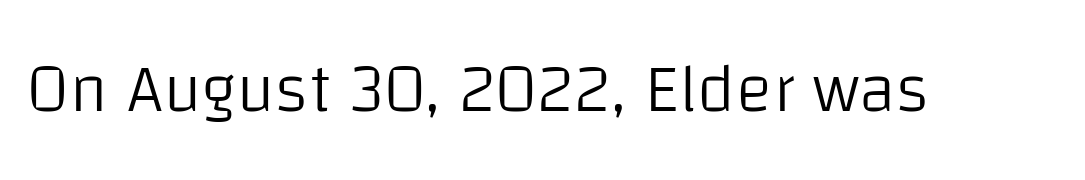
The image shows 69 px light sans-serif type, upright; set normal letter spacing, not underlined; low stroke contrast and a large x-height.
